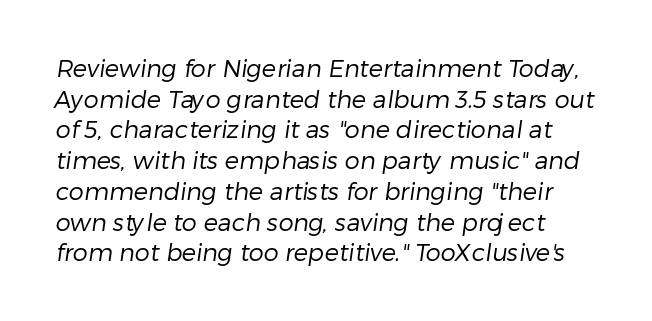
The image shows 24 px text type; set left-aligned, normal line spacing (1.28x), normal letter spacing, not underlined.
